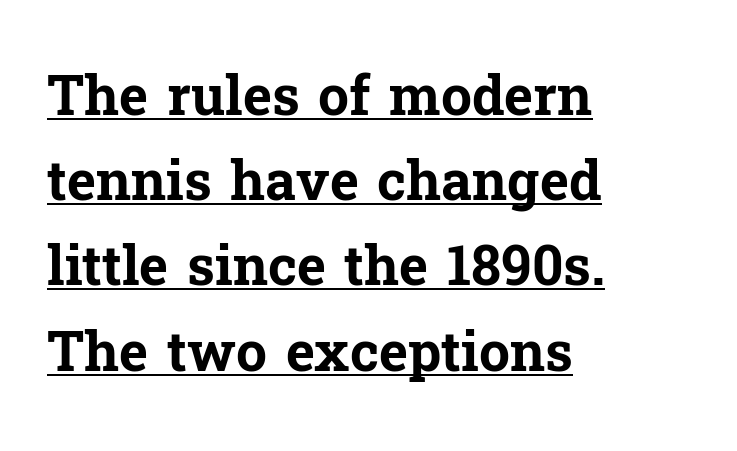
The image shows 55 px bold serif type, upright; set left-aligned, normal line spacing (1.55x), normal letter spacing, underlined; low stroke contrast and a medium x-height.
